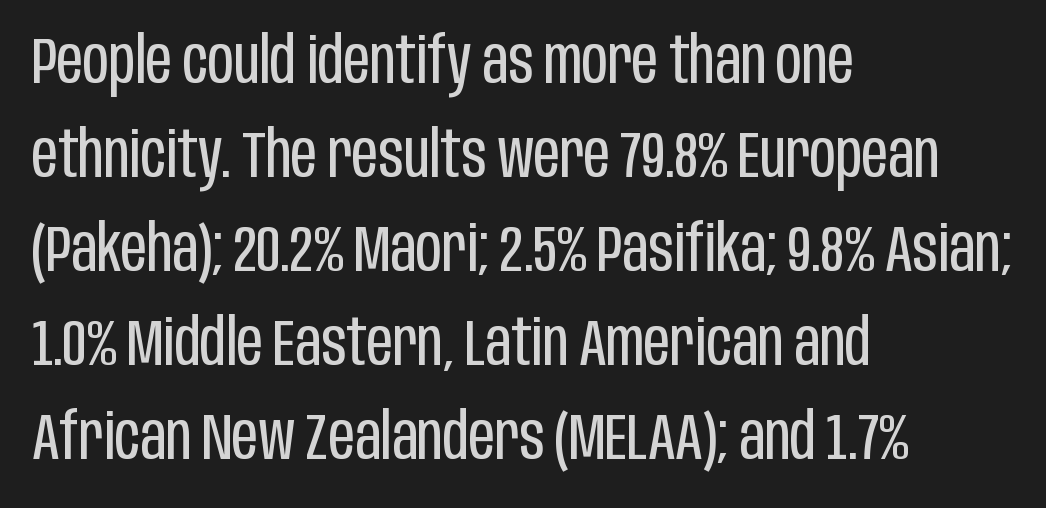
The image shows 64 px regular-weight, condensed sans-serif type, upright; set left-aligned, normal line spacing (1.47x), normal letter spacing, not underlined; low stroke contrast and a large x-height.
